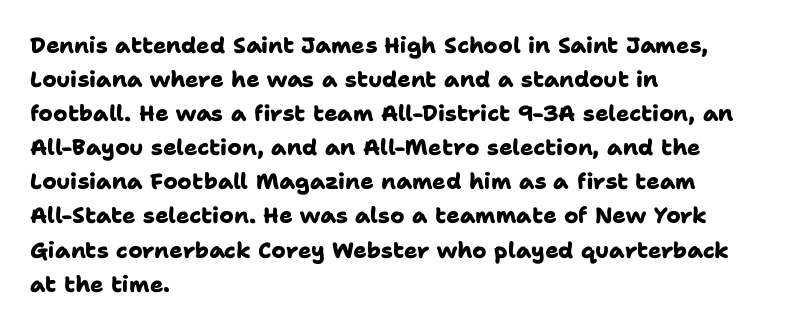
Q: Is the text bold? A: Yes.
Q: Is the text underlined? A: No.
Q: How is the paragraph aligned? A: Left-aligned.
Q: Is the spacing between letters normal or unusually wide? A: Normal.
Q: Is the spacing between lines tight, normal or loose? A: Normal.
